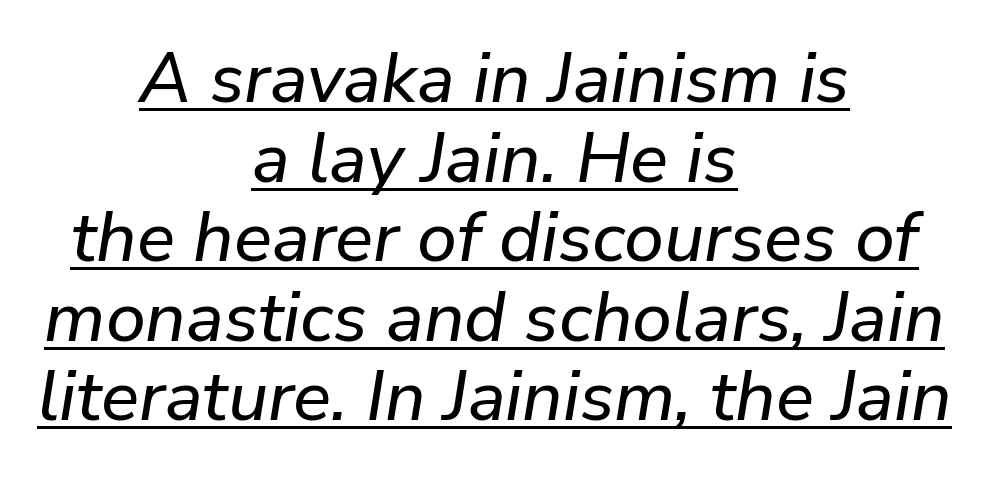
{"italic": "yes", "lean": "right", "slant_degrees": 9, "width": "normal", "stroke_contrast": "low", "x_height": "medium", "monospaced": "no", "underline": "yes", "align": "center", "line_spacing": "tight", "line_spacing_ratio": 1.12, "letter_spacing": "normal", "letter_spacing_em": 0.0, "glyph_px": 71}
